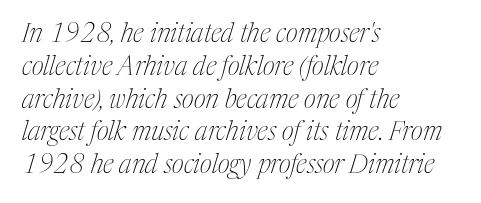
Q: Is the text bold? A: No.
Q: Is the text italic (slanted)? A: Yes, it leans right by about 17 degrees.
Q: Is the text underlined? A: No.
Q: How is the paragraph aligned? A: Left-aligned.
Q: Is the spacing between letters normal or unusually wide? A: Normal.
Q: Is the spacing between lines tight, normal or loose? A: Normal.
